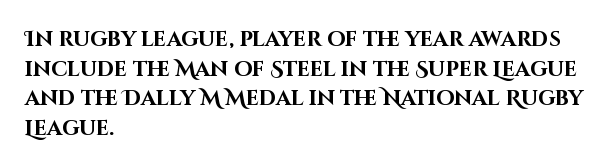
Q: Is the text bold? A: Yes.
Q: Is the text italic (slanted)? A: No, it is upright.
Q: Is the text underlined? A: No.
Q: How is the paragraph aligned? A: Left-aligned.
Q: Is the spacing between letters normal or unusually wide? A: Normal.
Q: Is the spacing between lines tight, normal or loose? A: Normal.
